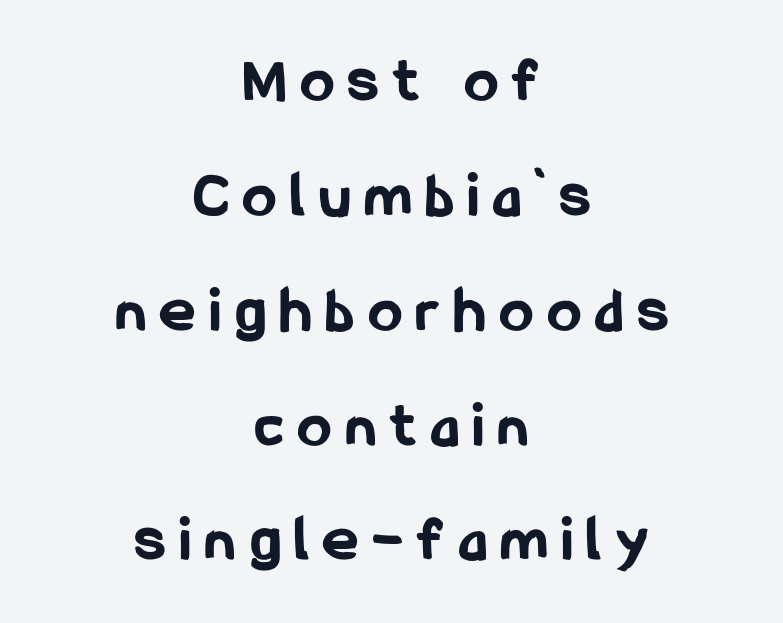
The image shows 66 px bold, condensed sans-serif type, upright; set centered, line spacing 1.74x, unusually wide letter spacing (+0.23 em), not underlined; low stroke contrast and a medium x-height.
